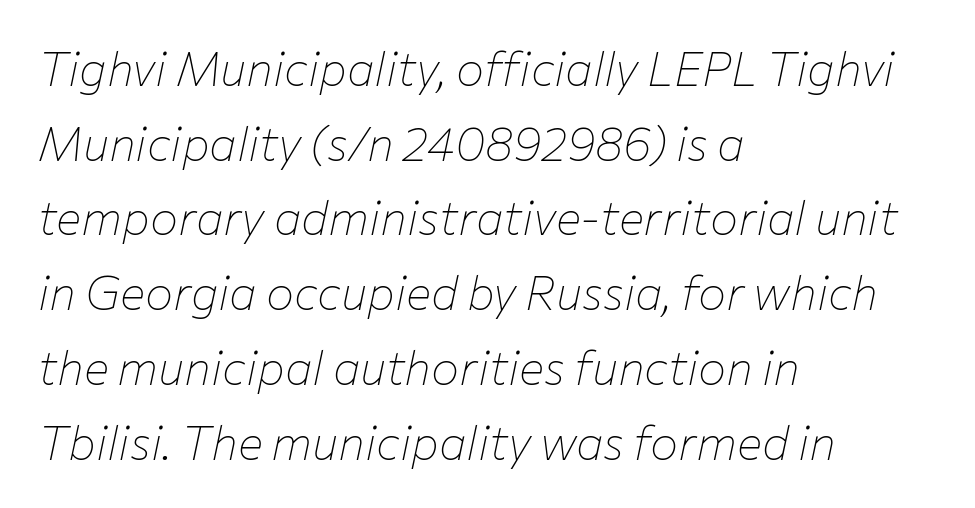
Has an underline been added? It has not. The rag falls on the right side of this text block. No chunkiness to these letters — they're not bold. Do the characters align in a grid? No, the font is proportional.
